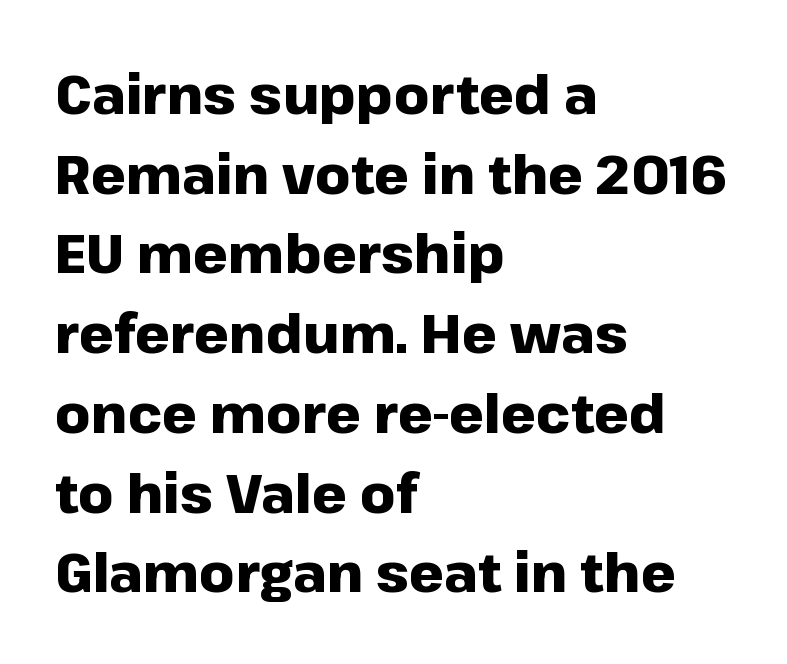
Q: Is the text bold? A: Yes.
Q: Is the text italic (slanted)? A: No, it is upright.
Q: Is the typeface a serif or a sans-serif typeface? A: Sans-serif.
Q: Is the text underlined? A: No.
Q: How is the paragraph aligned? A: Left-aligned.
Q: Is the spacing between letters normal or unusually wide? A: Normal.
Q: Is the spacing between lines tight, normal or loose? A: Normal.
Q: Width (condensed, normal, or wide)? A: Normal.
Q: Stroke contrast? A: Low.
Q: x-height? A: Medium.
Q: Monospaced? A: No.
